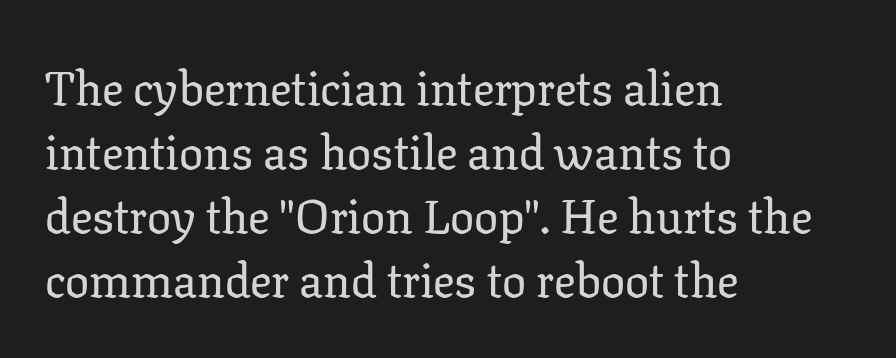
The image shows 48 px serif type, upright; set left-aligned, normal line spacing (1.33x), normal letter spacing, not underlined; low stroke contrast and a medium x-height.
